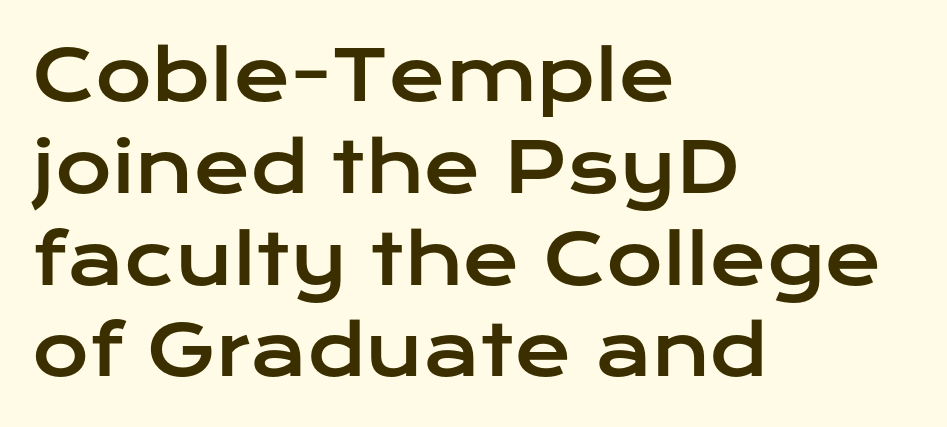
Each letter keeps its own natural width here, so spacing adapts to shape. Horizontal bands of white between lines are of average thickness. The passage is arranged the way most books set body copy — flush left. Glance below the letters and you will spot only blank space. Tracking here is standard; glyphs follow each other at the usual distance. Notice how the stems are strictly vertical — no italics here.
